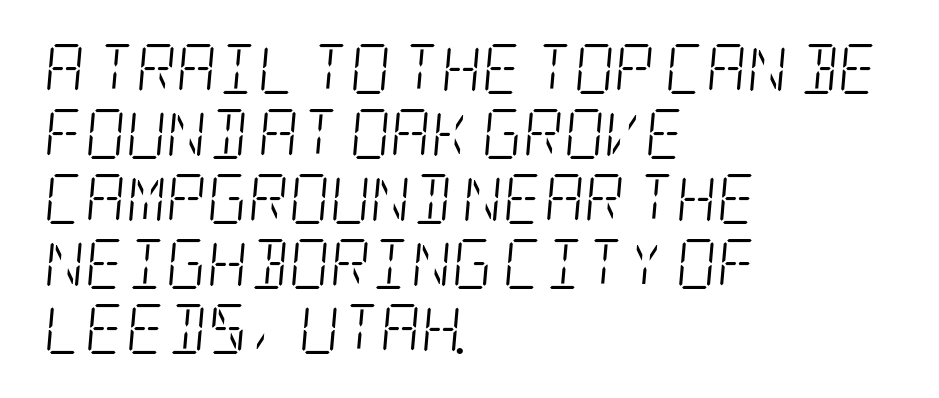
Q: Is the text bold? A: No.
Q: Is the text italic (slanted)? A: Yes, it leans right by about 5 degrees.
Q: Is the typeface a serif or a sans-serif typeface? A: Serif.
Q: Is the text underlined? A: No.
Q: How is the paragraph aligned? A: Left-aligned.
Q: Is the spacing between letters normal or unusually wide? A: Normal.
Q: Is the spacing between lines tight, normal or loose? A: Normal.
Q: Width (condensed, normal, or wide)? A: Condensed.
Q: Stroke contrast? A: Low.
Q: x-height? A: Large.
